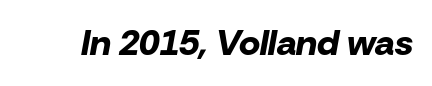
{"italic": "yes", "lean": "right", "slant_degrees": 10, "bold": "yes", "weight": "bold", "width": "normal", "stroke_contrast": "low", "x_height": "medium", "monospaced": "no", "underline": "no", "letter_spacing": "normal", "letter_spacing_em": 0.0, "glyph_px": 36}
